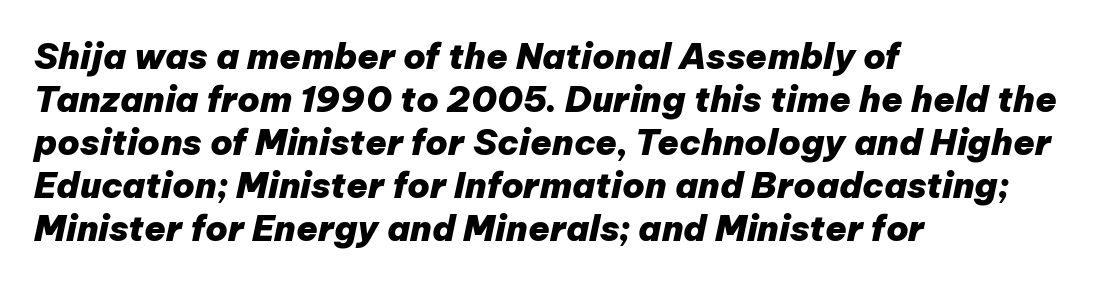
Q: Is the text bold? A: Yes.
Q: Is the text italic (slanted)? A: Yes, it leans right by about 12 degrees.
Q: Is the text underlined? A: No.
Q: How is the paragraph aligned? A: Left-aligned.
Q: Is the spacing between letters normal or unusually wide? A: Normal.
Q: Width (condensed, normal, or wide)? A: Normal.
Q: Stroke contrast? A: Low.
Q: x-height? A: Medium.
Q: Monospaced? A: No.
